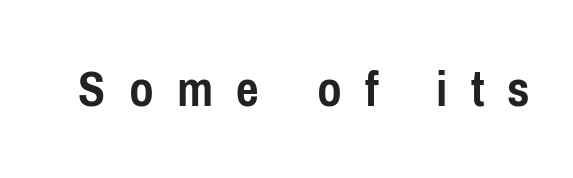
{"serif": "no", "italic": "no", "bold": "yes", "weight": "semibold", "width": "condensed", "stroke_contrast": "low", "x_height": "medium", "monospaced": "no", "underline": "no", "letter_spacing": "wide", "letter_spacing_em": 0.43, "glyph_px": 54}
